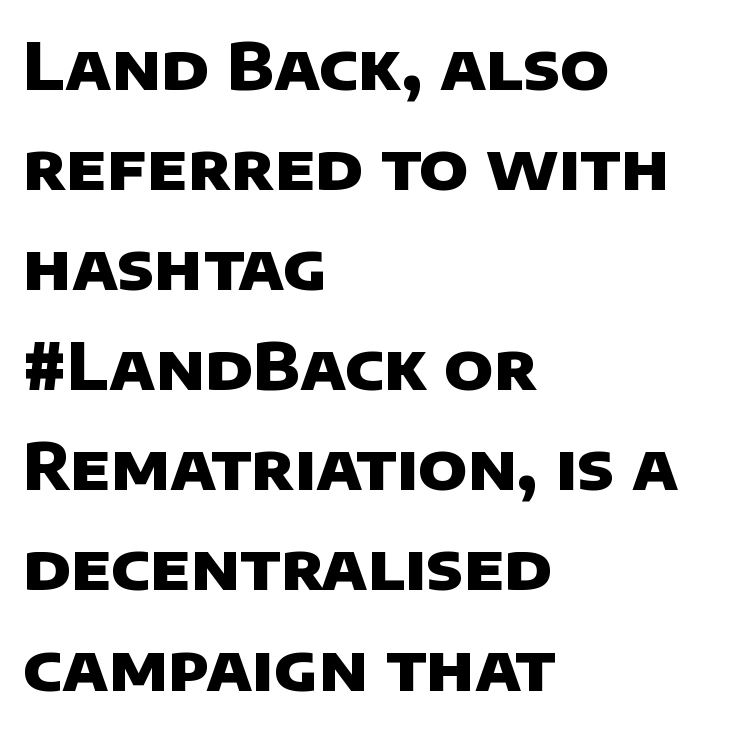
The image shows 65 px heavy sans-serif type; set left-aligned, normal line spacing (1.54x), normal letter spacing, not underlined; low stroke contrast and a large x-height.
